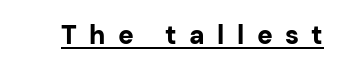
Honestly, the letter spacing is so wide it's the main thing you notice. The string is rendered with underlining switched on. Set as a true bold cut, around the 700 mark. Ascenders rise straight up at ninety degrees.
